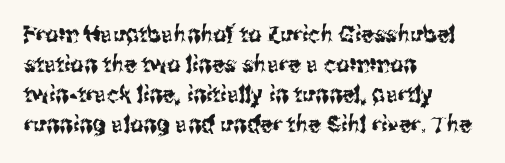
The ragged edge is on the right, which tells us the setting is flush left. What's the leading like? Ordinary, nothing unusual. Posture: straight, roman, zero tilt. The face used here is rendered with its standard letterfit. Letters rest on an invisible, unmarked baseline.
